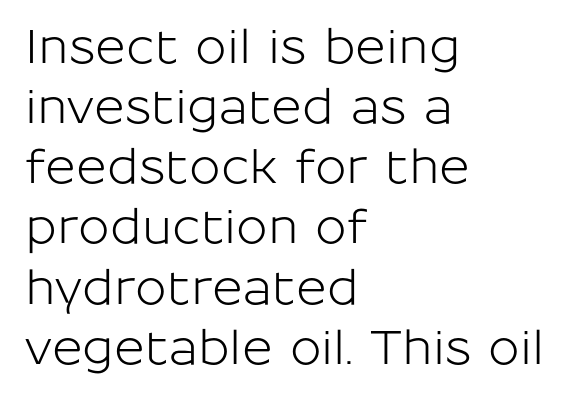
The image shows 47 px sans-serif type, upright; set left-aligned, normal line spacing (1.28x), normal letter spacing, not underlined; low stroke contrast and a medium x-height.
